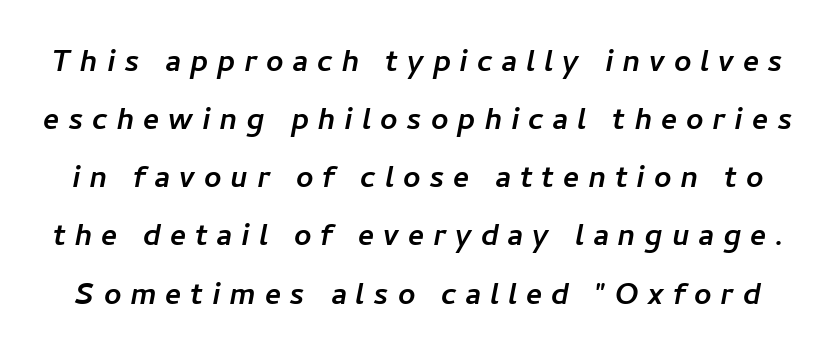
{"serif": "no", "width": "normal", "stroke_contrast": "low", "x_height": "medium", "monospaced": "no", "underline": "no", "line_spacing": "normal", "line_spacing_ratio": 1.53, "letter_spacing": "wide", "letter_spacing_em": 0.23, "glyph_px": 38}
